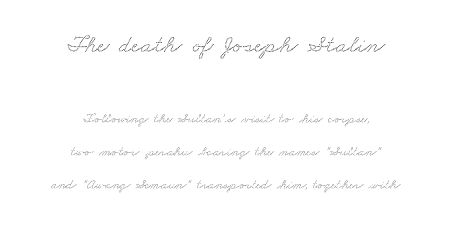
Q: Is the text underlined? A: No.
Q: How is the paragraph aligned? A: Centered.
Q: Is the spacing between letters normal or unusually wide? A: Normal.
Q: Is the spacing between lines tight, normal or loose? A: Loose.
Q: Which block of text is set in a larger size, the first (top) or the second (bottom)? A: The first (top) one.
